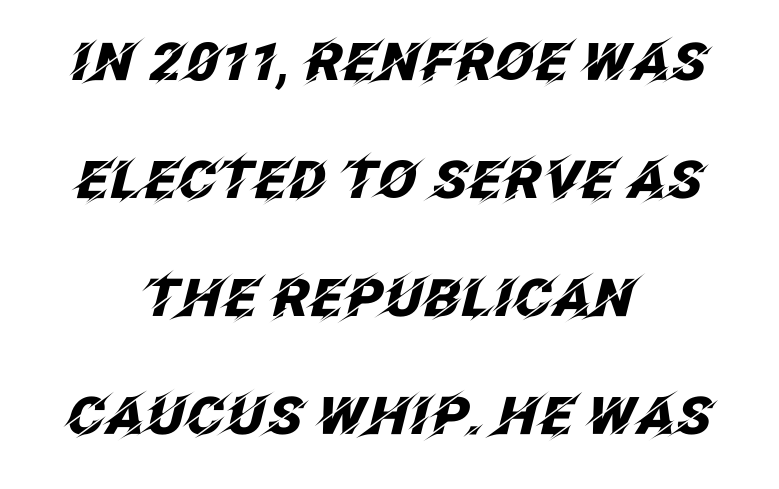
{"italic": "yes", "lean": "right", "slant_degrees": 12, "bold": "yes", "weight": "heavy", "width": "normal", "stroke_contrast": "low", "x_height": "large", "monospaced": "no", "underline": "no", "align": "center", "line_spacing": "loose", "line_spacing_ratio": 2.27, "letter_spacing": "normal", "letter_spacing_em": 0.0, "glyph_px": 52}
